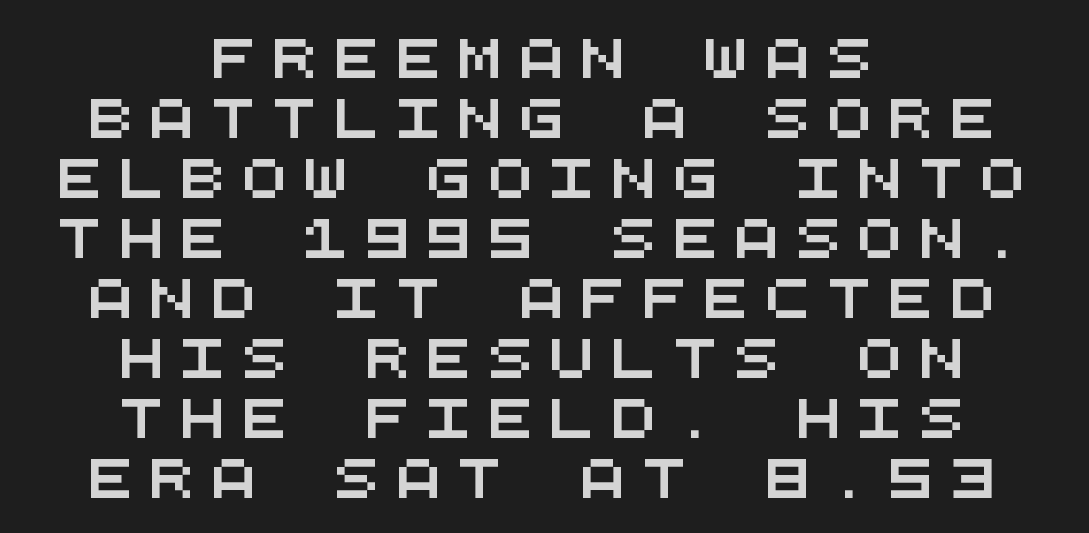
Q: Is the typeface a serif or a sans-serif typeface? A: Sans-serif.
Q: Is the text underlined? A: No.
Q: How is the paragraph aligned? A: Centered.
Q: Is the spacing between letters normal or unusually wide? A: Unusually wide.
Q: Is the spacing between lines tight, normal or loose? A: Normal.
Q: Width (condensed, normal, or wide)? A: Wide.
Q: Stroke contrast? A: Medium.
Q: x-height? A: Large.
Q: Monospaced? A: Yes.
